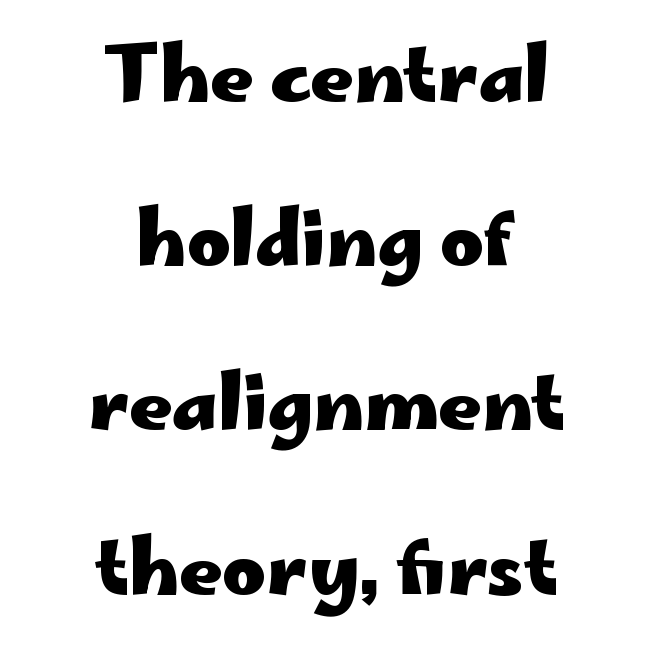
{"serif": "no", "italic": "no", "bold": "yes", "weight": "heavy", "width": "wide", "stroke_contrast": "low", "x_height": "small", "monospaced": "no", "underline": "no", "align": "center", "line_spacing": "loose", "line_spacing_ratio": 2.19, "letter_spacing": "normal", "letter_spacing_em": 0.0, "glyph_px": 75}
